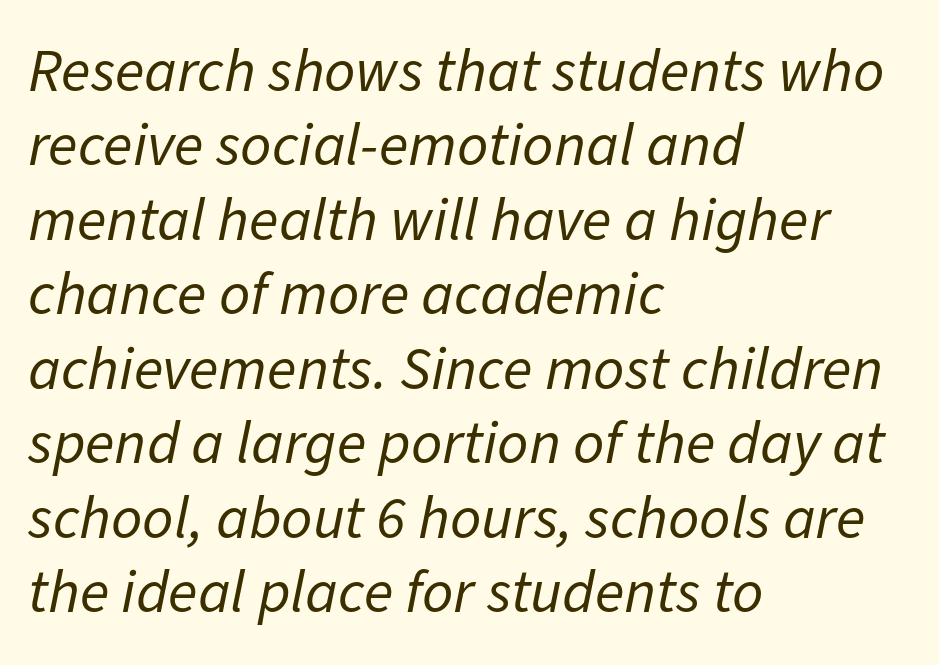
The image shows 61 px regular-weight type, italic (leaning right); set left-aligned, line spacing 1.22x, normal letter spacing, not underlined; low stroke contrast and a medium x-height.
